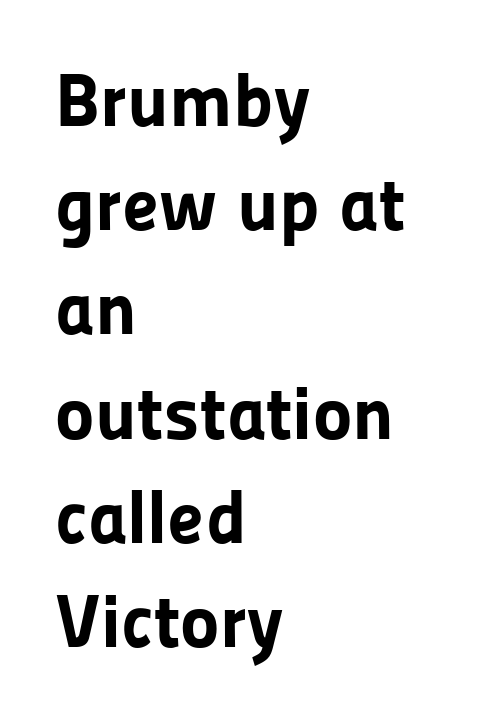
The passage shown stacks its lines at a standard gap. What kind of face is this? One without serifs — a sans. Visually the block forms a straight wall on the left and a jagged coastline on the right. The axis of the letterforms is exactly vertical. Between one letter and the next there's only the usual sliver of space.
